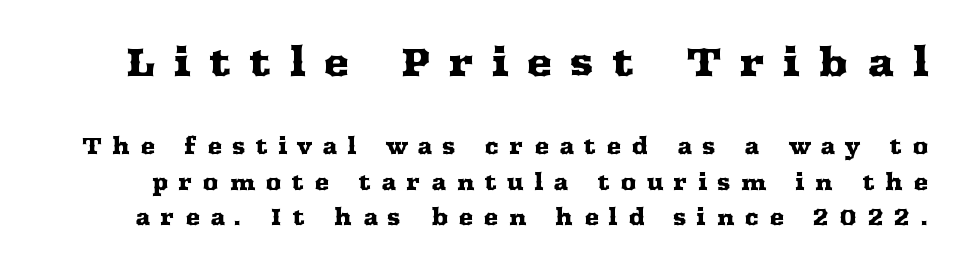
{"serif": "yes", "italic": "no", "width": "wide", "stroke_contrast": "medium", "x_height": "medium", "monospaced": "no", "underline": "no", "line_spacing": "normal", "line_spacing_ratio": 1.63, "letter_spacing": "wide", "letter_spacing_em": 0.46, "larger_block": "first", "size_ratio": 1.77, "glyph_px": 39}
